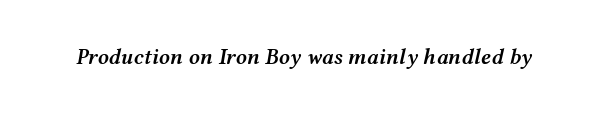
Honestly, there is no underline to notice here at all. The glyphs look as if they've been sheared to an angle. Students, this is semibold: more ink than regular, less than bold. The horizontal fit of the characters is conventional and even.
